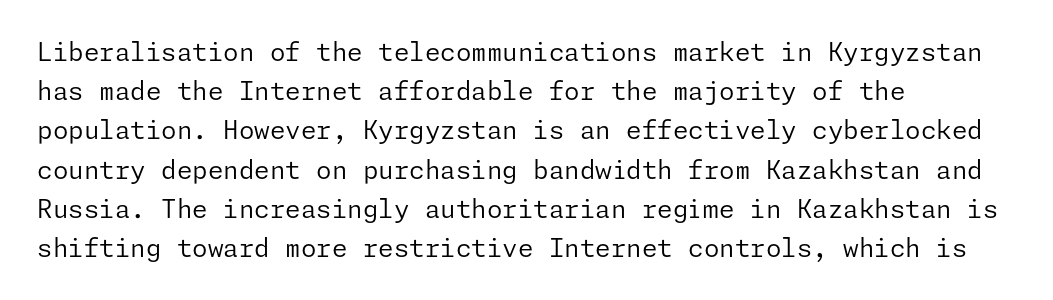
The image shows 25 px text type, upright; set left-aligned, normal line spacing (1.57x), normal letter spacing, not underlined.
